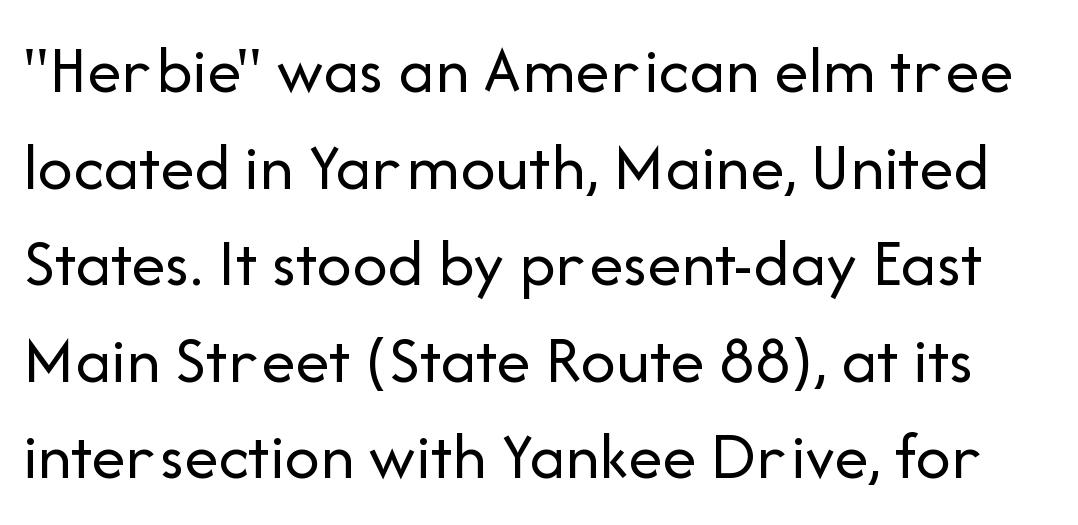
A quiet, ordinary-to-light weight characterises the typeface. Proportional: the letters do not fall into vertical columns. It's the straight-up-and-down kind of type. Bare-footed words on every line. The rendering keeps characters at their native spacing. Reading down the column, the eye jumps a familiar distance to each next line.
